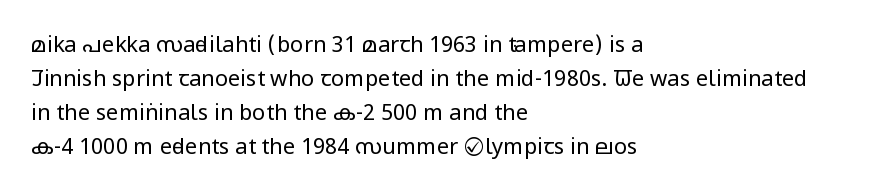
{"italic": "no", "bold": "no", "underline": "no", "align": "left", "line_spacing": "normal", "line_spacing_ratio": 1.54, "letter_spacing": "normal", "letter_spacing_em": 0.0, "glyph_px": 22}
